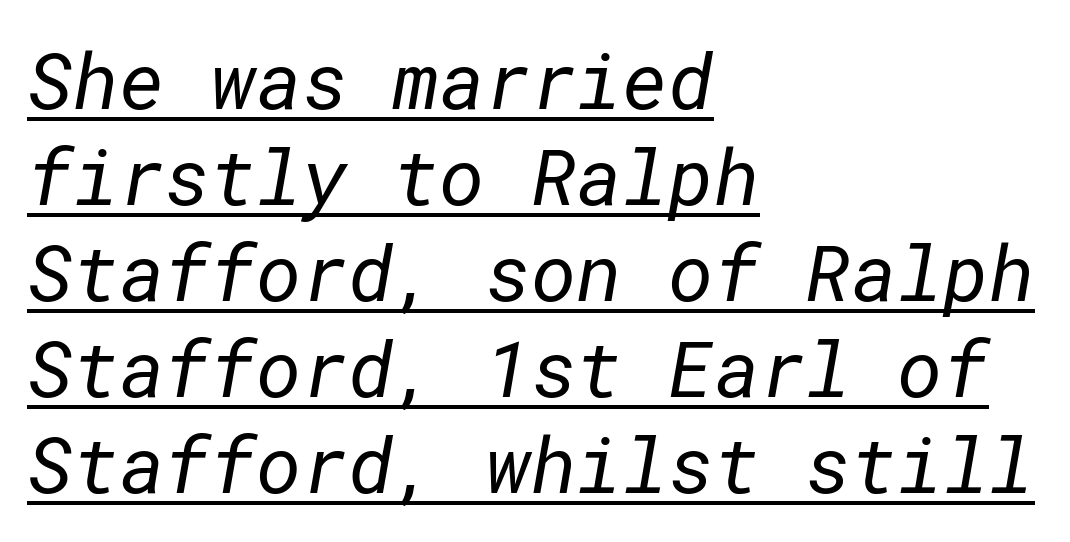
{"serif": "no", "bold": "no", "weight": "regular", "width": "normal", "stroke_contrast": "low", "x_height": "medium", "underline": "yes", "align": "left", "line_spacing_ratio": 1.23, "letter_spacing": "normal", "letter_spacing_em": 0.0, "glyph_px": 78}
